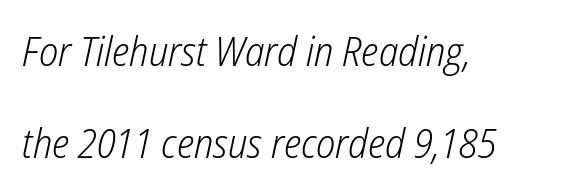
Q: Is the text bold? A: No.
Q: Is the text italic (slanted)? A: Yes, it leans right by about 12 degrees.
Q: Is the text underlined? A: No.
Q: How is the paragraph aligned? A: Left-aligned.
Q: Is the spacing between letters normal or unusually wide? A: Normal.
Q: Is the spacing between lines tight, normal or loose? A: Loose.
Q: Width (condensed, normal, or wide)? A: Condensed.
Q: Stroke contrast? A: Low.
Q: x-height? A: Medium.
Q: Monospaced? A: No.
